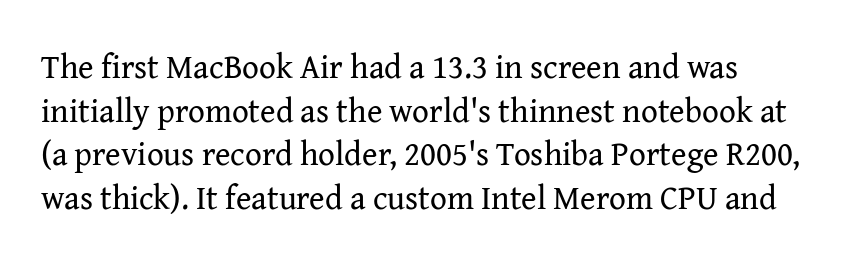
The image shows 33 px regular-weight serif type, upright; set normal line spacing (1.32x), normal letter spacing, not underlined; medium stroke contrast and a medium x-height.
